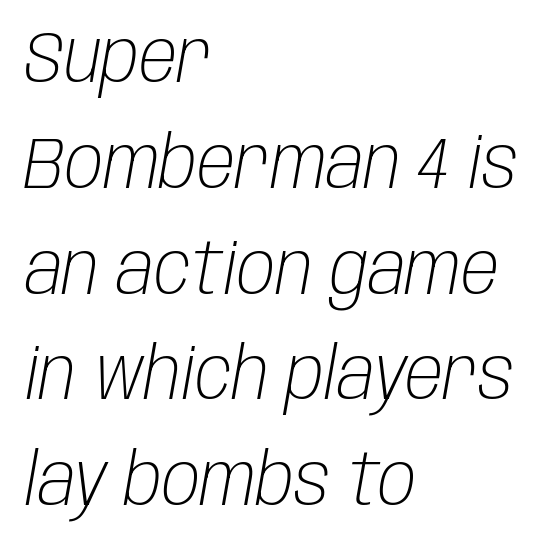
Q: Is the text bold? A: No.
Q: Is the text italic (slanted)? A: Yes, it leans right by about 10 degrees.
Q: Is the text underlined? A: No.
Q: How is the paragraph aligned? A: Left-aligned.
Q: Is the spacing between letters normal or unusually wide? A: Normal.
Q: Is the spacing between lines tight, normal or loose? A: Normal.
Q: Width (condensed, normal, or wide)? A: Condensed.
Q: Stroke contrast? A: Low.
Q: x-height? A: Large.
Q: Monospaced? A: No.
